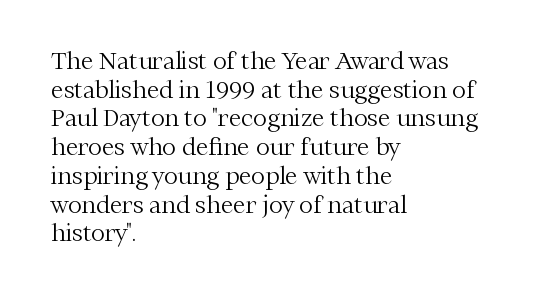
The image shows 23 px text type, upright; set left-aligned, normal line spacing (1.25x), normal letter spacing, not underlined.
